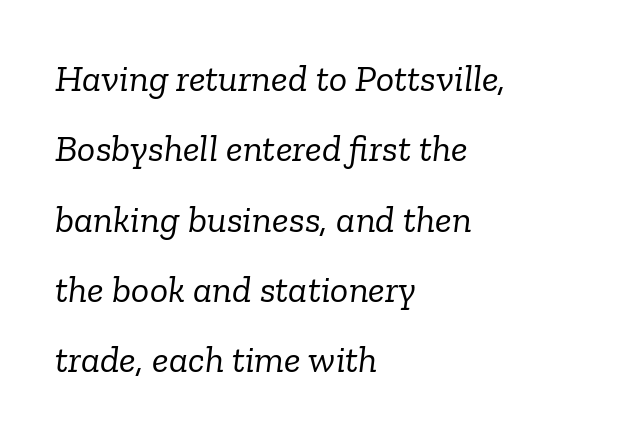
The image shows 38 px light serif type, italic (leaning right); set left-aligned, line spacing 1.85x, normal letter spacing, not underlined; low stroke contrast and a medium x-height.
